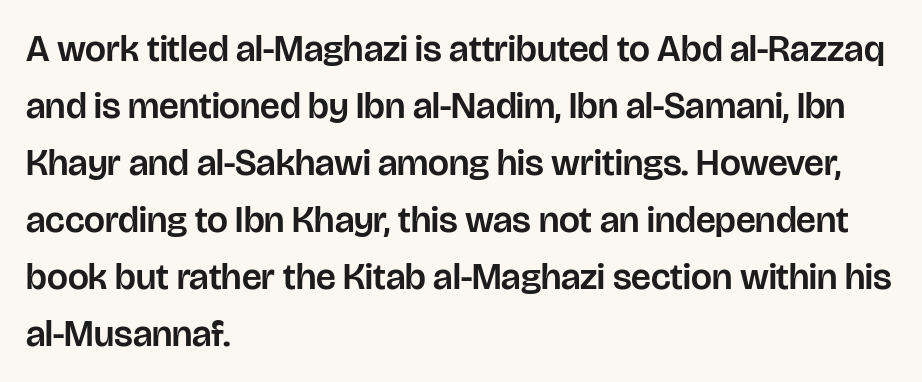
Q: Is the text italic (slanted)? A: No, it is upright.
Q: Is the typeface a serif or a sans-serif typeface? A: Sans-serif.
Q: Is the text underlined? A: No.
Q: How is the paragraph aligned? A: Left-aligned.
Q: Is the spacing between letters normal or unusually wide? A: Normal.
Q: Is the spacing between lines tight, normal or loose? A: Normal.
Q: Width (condensed, normal, or wide)? A: Normal.
Q: Stroke contrast? A: Low.
Q: x-height? A: Large.
Q: Monospaced? A: No.
